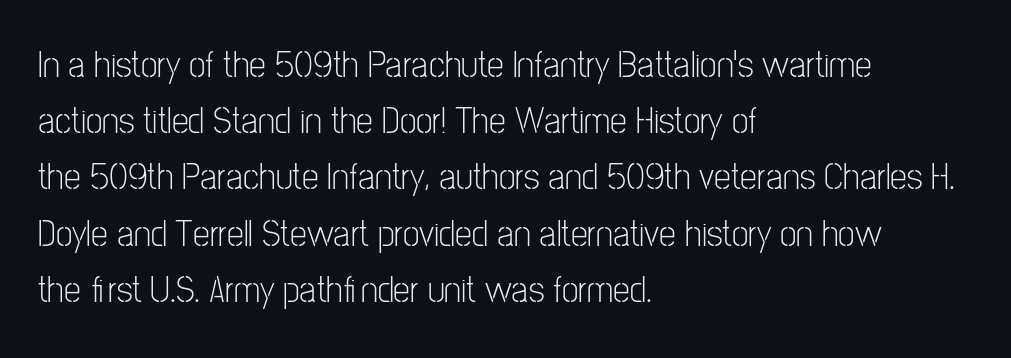
{"serif": "no", "italic": "no", "bold": "no", "weight": "light", "width": "condensed", "stroke_contrast": "low", "x_height": "medium", "monospaced": "no", "underline": "no", "align": "left", "line_spacing": "normal", "line_spacing_ratio": 1.48, "letter_spacing": "normal", "letter_spacing_em": 0.0, "glyph_px": 38}
